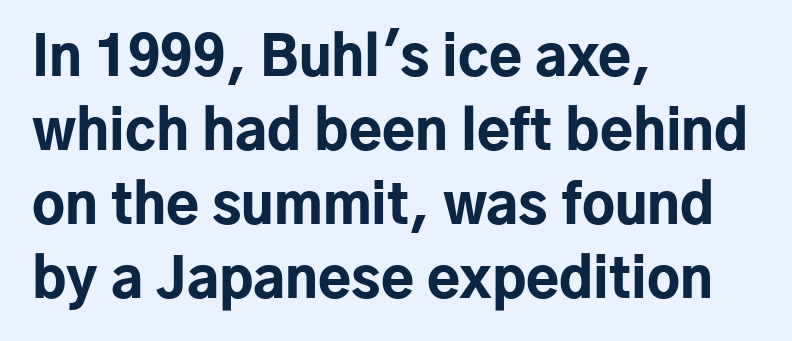
The image shows 54 px bold sans-serif type, upright; set left-aligned, normal line spacing (1.37x), normal letter spacing, not underlined; low stroke contrast and a medium x-height.
